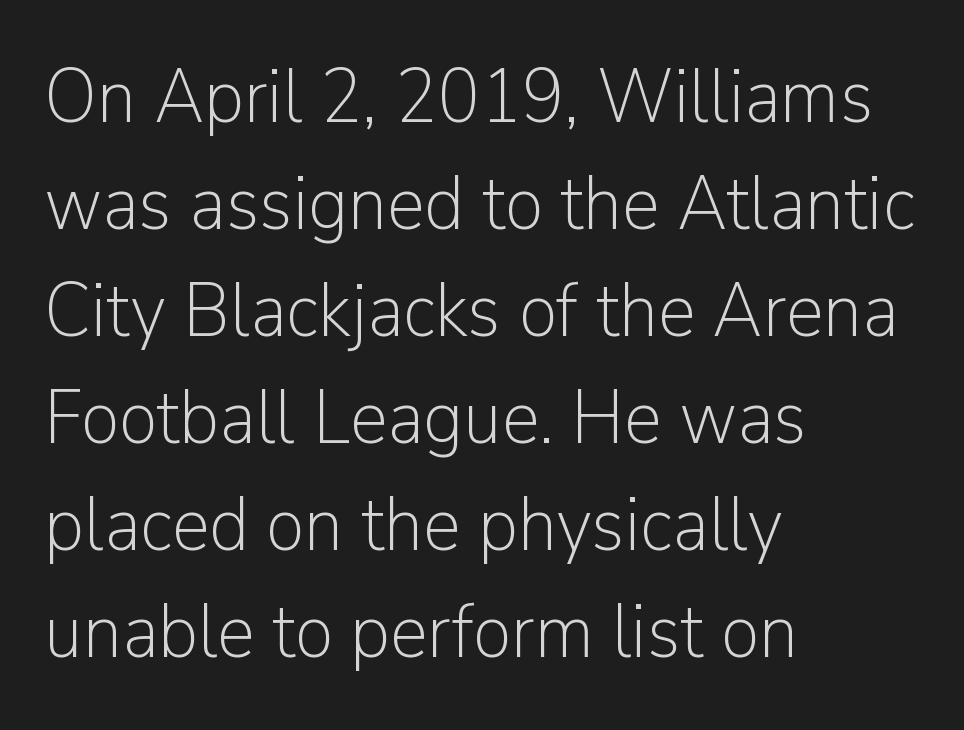
The image shows 77 px light sans-serif type, upright; set left-aligned, normal line spacing (1.39x), normal letter spacing, not underlined; low stroke contrast and a medium x-height.
